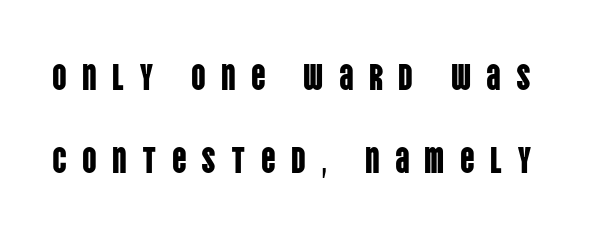
Are there feet on the stems? There aren't — it's a sans. This sample uses expanded letter spacing, leaving extra air between glyphs. Underlining? Definitely not there. Spacing verdict: proportional, widths tailored to each character. Every character sits straight up, as roman type does.
